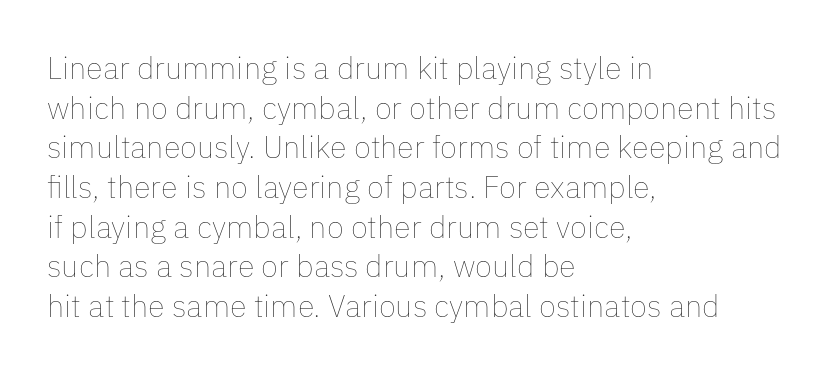
Line beginnings align vertically; line endings do not. Stroke mass is kept to a normal reading level or below. The designer left line spacing at the default. Proportional: the letters do not fall into vertical columns. Look at the tracking — it's just the regular setting, nothing added. The gap between lines stays unmarked.
